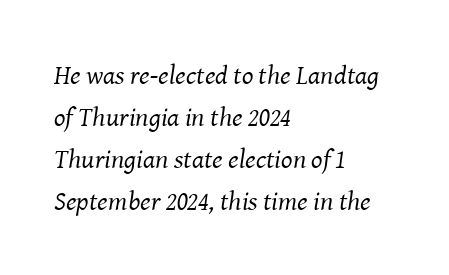
Q: Is the text bold? A: No.
Q: Is the text italic (slanted)? A: Yes, it leans right by about 8 degrees.
Q: Is the text underlined? A: No.
Q: How is the paragraph aligned? A: Left-aligned.
Q: Is the spacing between letters normal or unusually wide? A: Normal.
Q: Is the spacing between lines tight, normal or loose? A: Normal.
